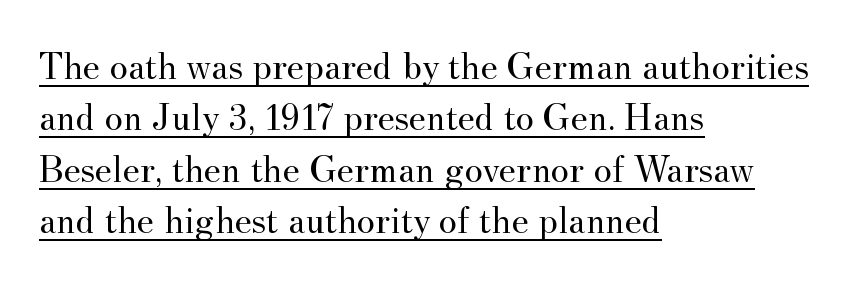
This sample keeps an unexceptional amount of space between lines. Vertical strokes here are truly vertical. Stroke mass is kept to a normal reading level or below. Does a line run under the words? Yes, clearly. Looks like regular typesetting: each glyph gets only the width it needs.
